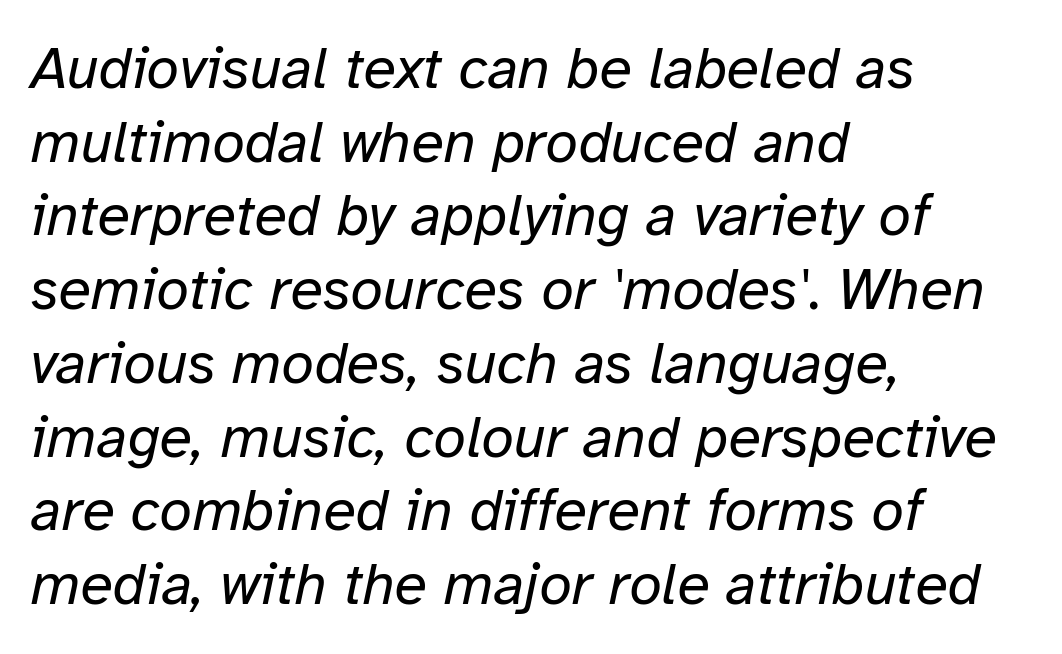
{"italic": "yes", "lean": "right", "slant_degrees": 12, "bold": "no", "weight": "regular", "width": "normal", "stroke_contrast": "low", "x_height": "medium", "monospaced": "no", "underline": "no", "align": "left", "line_spacing": "normal", "line_spacing_ratio": 1.25, "letter_spacing": "normal", "letter_spacing_em": 0.0, "glyph_px": 59}
